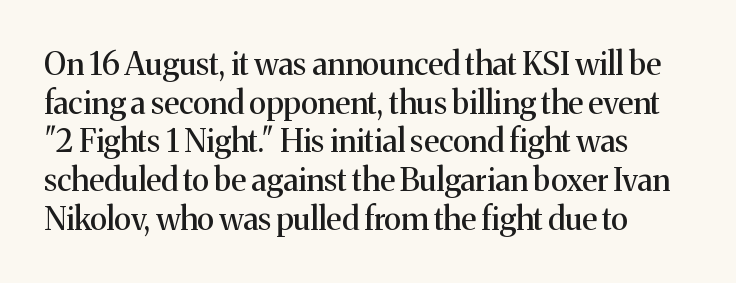
The image shows 31 px serif type, upright; set normal line spacing (1.25x), normal letter spacing, not underlined; medium stroke contrast and a medium x-height.
